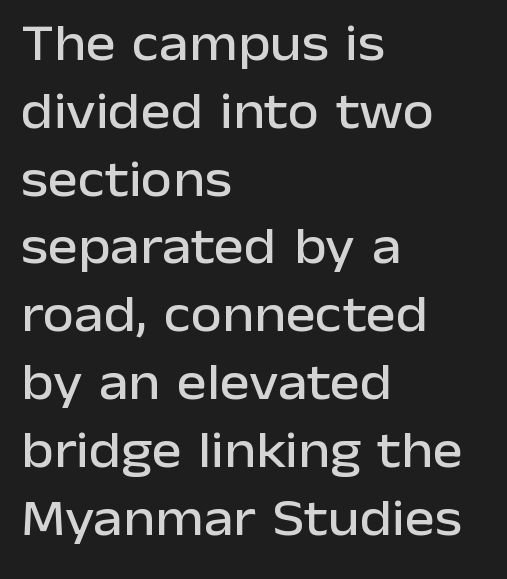
The image shows 51 px sans-serif type, upright; set left-aligned, normal line spacing (1.33x), normal letter spacing, not underlined; low stroke contrast and a medium x-height.
